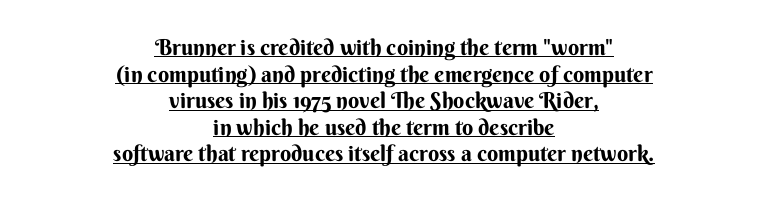
Line starts and ends both wander, symmetrically. How are the letters spaced? Ordinarily, with no added tracking. Emphasis is given by a line drawn under the lettering. Vertical strokes here are truly vertical.
